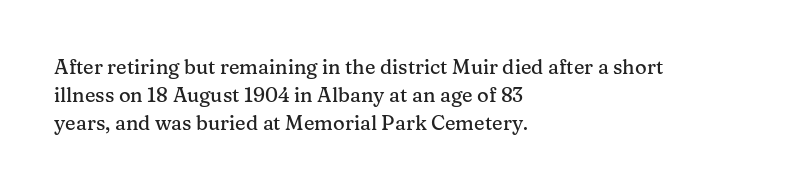
Ordinary non-slanted type is in use. If you drew a ruler down the left edge, every line would touch it. Underlining? Definitely not there. Rows of type keep a routine distance in the vertical direction. Observe the ordinary spacing: letters are neighbours, not strangers.
